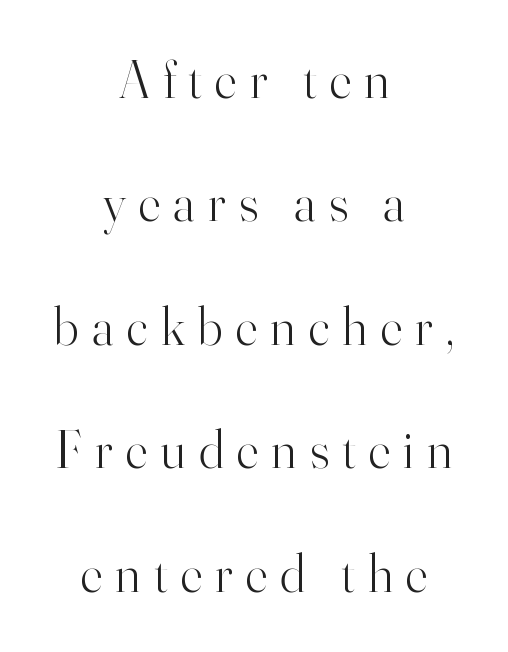
The vertical gap from one line to the next is large. The face used here is rendered with a markedly widened letterfit. Centered paragraph, ragged on both sides. Clear beneath every line of the passage. Stems and bowls with no extra thickness — not bold.
